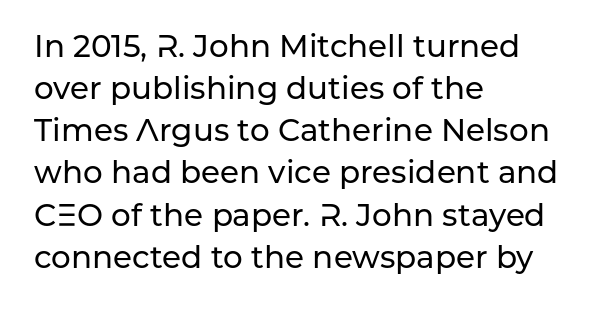
Q: Is the text italic (slanted)? A: No, it is upright.
Q: Is the typeface a serif or a sans-serif typeface? A: Sans-serif.
Q: Is the text underlined? A: No.
Q: How is the paragraph aligned? A: Left-aligned.
Q: Is the spacing between letters normal or unusually wide? A: Normal.
Q: Is the spacing between lines tight, normal or loose? A: Normal.
Q: Width (condensed, normal, or wide)? A: Normal.
Q: Stroke contrast? A: Low.
Q: x-height? A: Medium.
Q: Monospaced? A: No.
